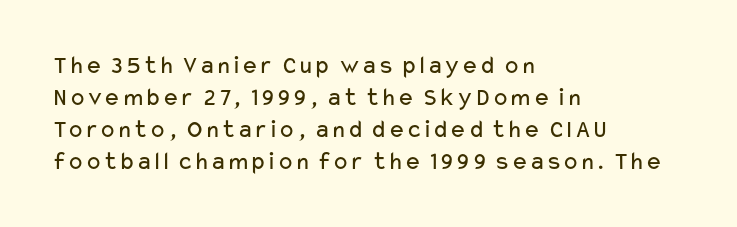
The image shows 26 px text type, upright; set left-aligned, line spacing 1.23x, normal letter spacing, not underlined.
